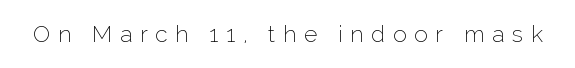
Q: Is the text bold? A: No.
Q: Is the text italic (slanted)? A: No, it is upright.
Q: Is the text underlined? A: No.
Q: Is the spacing between letters normal or unusually wide? A: Unusually wide.
